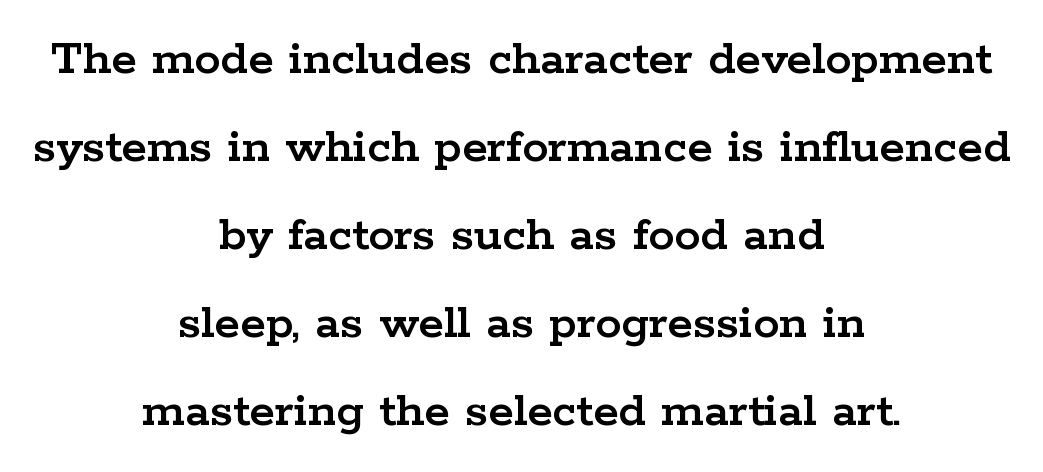
Think of a printed novel: that variable character pitch is what you see here. Serifs: yes, visible at the terminals of the letterforms. This rendering features lettering with no underline. The lettering stays uniformly vertical, giving the passage a roman look. Is the letter spacing exaggerated? No — it looks like the ordinary default.
